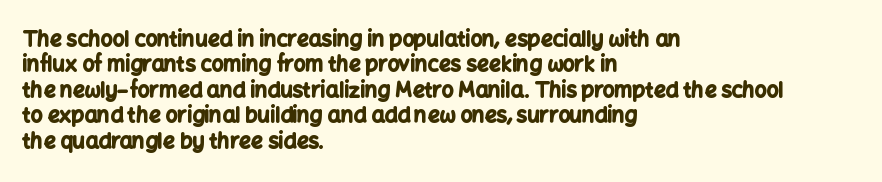
{"italic": "no", "bold": "yes", "underline": "no", "align": "left", "line_spacing_ratio": 1.21, "letter_spacing": "normal", "letter_spacing_em": 0.0, "glyph_px": 21}
